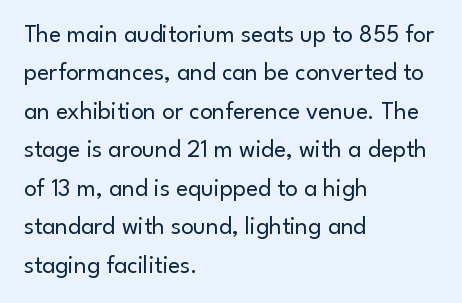
{"italic": "no", "bold": "no", "underline": "no", "align": "left", "line_spacing": "normal", "line_spacing_ratio": 1.54, "letter_spacing": "normal", "letter_spacing_em": 0.0, "glyph_px": 25}
